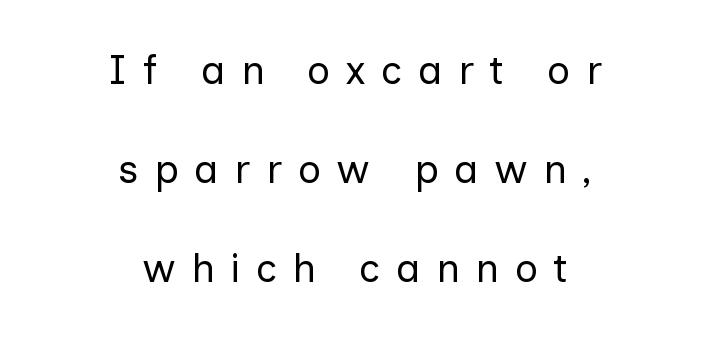
Honestly, the letter spacing is so wide it's the main thing you notice. A typesetter would call this proportional, since set widths differ per character. This sample is center-justified, so both line endings float freely. The passage shown stacks its lines with a broad gap. Does the type have serifs? No, each stem ends abruptly. The strokes carry an ordinary text weight at most.
